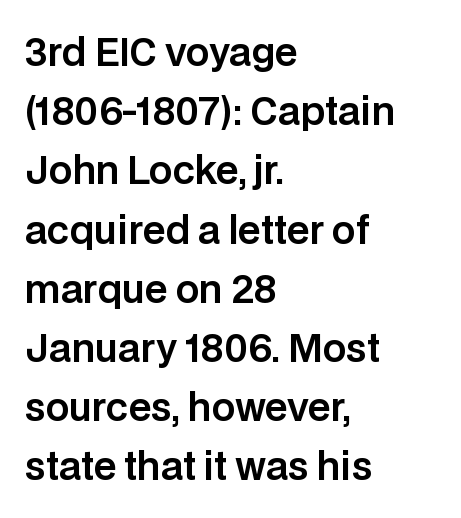
The image shows 37 px sans-serif type, upright; set left-aligned, normal line spacing (1.6x), normal letter spacing, not underlined; low stroke contrast and a large x-height.
